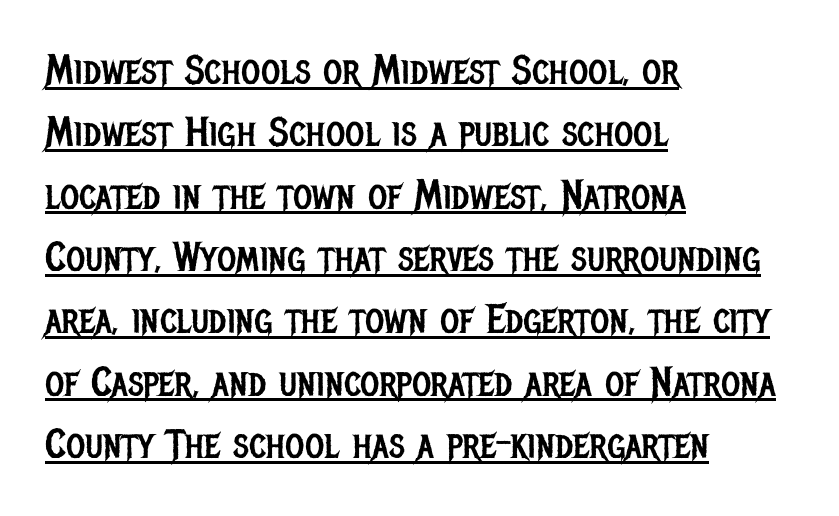
In terms of letterspacing, this is plain default setting. No feet cap the strokes, marking this as sans-serif type. The characters are drawn with everyday or finer stroke widths. Every word sits above its own underline. Horizontally, the lines are justified to the leading edge only.
